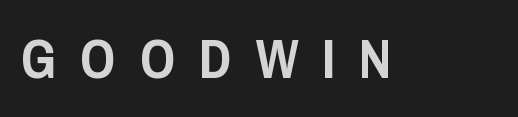
The image shows 55 px condensed sans-serif type, upright; set unusually wide letter spacing (+0.44 em), not underlined; low stroke contrast and a large x-height.
